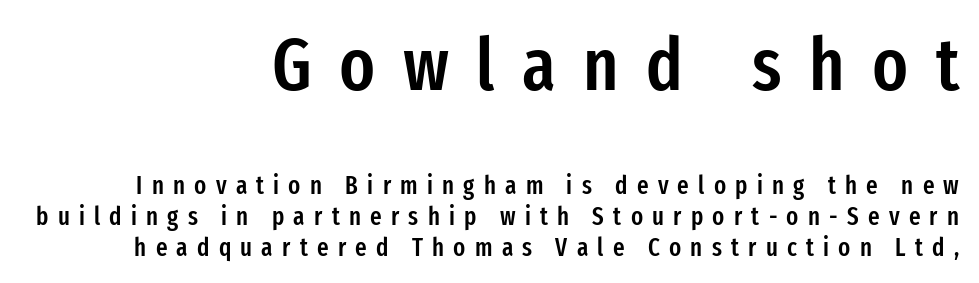
In terms of letterspacing, this is a distinctly airy, spread setting. Does the bottom block carry the larger type? No, the top block does. Look at the bottom of the vertical strokes: they stop flat, with no serifs. Notice how the stems are strictly vertical — no italics here. A somewhat darkened texture: the type is semibold rather than bold. The face used here is proportionally spaced, like ordinary book or web type.
